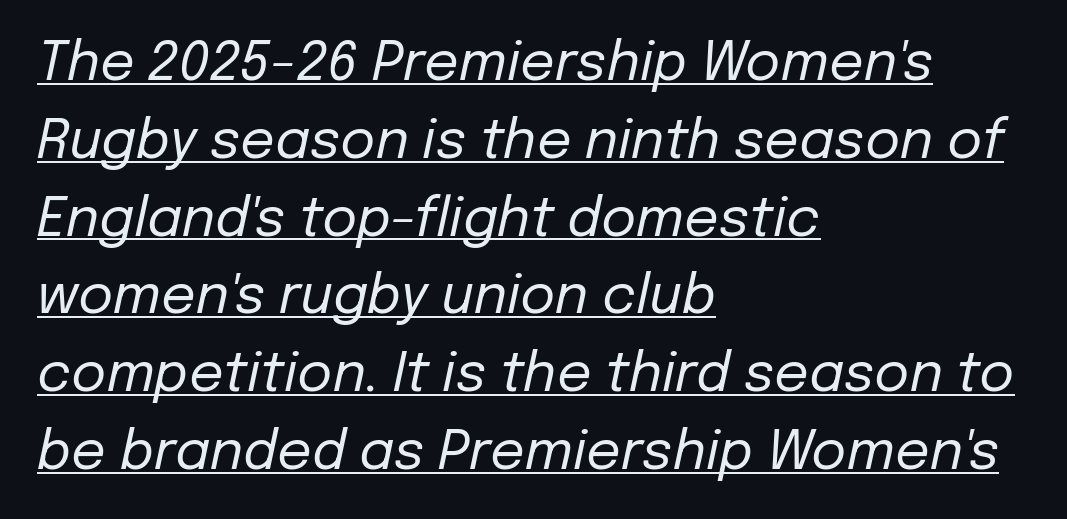
{"italic": "yes", "lean": "right", "slant_degrees": 12, "bold": "no", "weight": "regular", "width": "normal", "stroke_contrast": "low", "x_height": "medium", "monospaced": "no", "underline": "yes", "align": "left", "line_spacing": "normal", "line_spacing_ratio": 1.44, "letter_spacing": "normal", "letter_spacing_em": 0.0, "glyph_px": 54}
